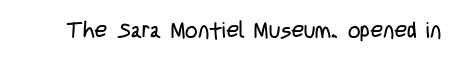
Q: Is the text bold? A: No.
Q: Is the text italic (slanted)? A: No, it is upright.
Q: Is the text underlined? A: No.
Q: Is the spacing between letters normal or unusually wide? A: Normal.
